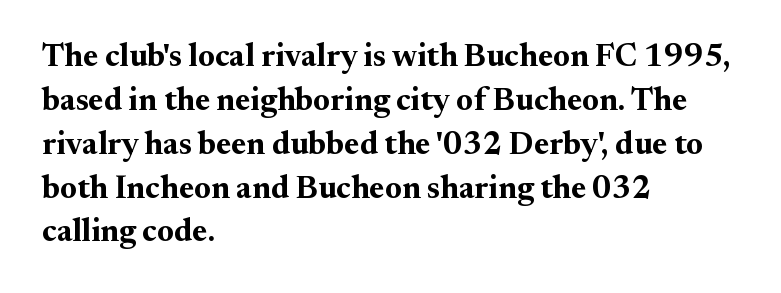
{"serif": "yes", "italic": "no", "bold": "yes", "weight": "bold", "width": "normal", "stroke_contrast": "medium", "x_height": "small", "monospaced": "no", "underline": "no", "align": "left", "line_spacing": "normal", "line_spacing_ratio": 1.37, "letter_spacing": "normal", "letter_spacing_em": 0.0, "glyph_px": 32}
